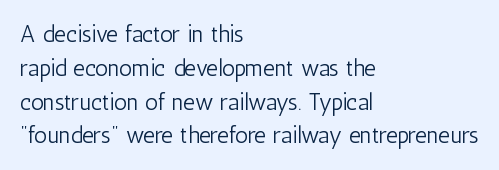
The image shows 23 px text type, upright; set left-aligned, normal line spacing (1.47x), normal letter spacing, not underlined.
